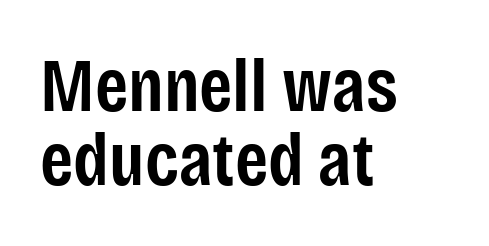
The passage shown is not underscored anywhere. The letters sit at their default tracking, neither squeezed nor spread. This block would grow much taller if given ordinary leading; it's compressed now. Leftover space on each line is placed entirely after the last word. The typesetting leans somewhat heavy: a semibold.
